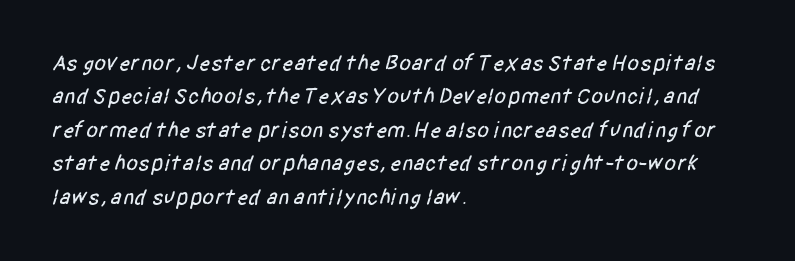
The image shows 22 px text type; set left-aligned, normal line spacing (1.52x), normal letter spacing, not underlined.
